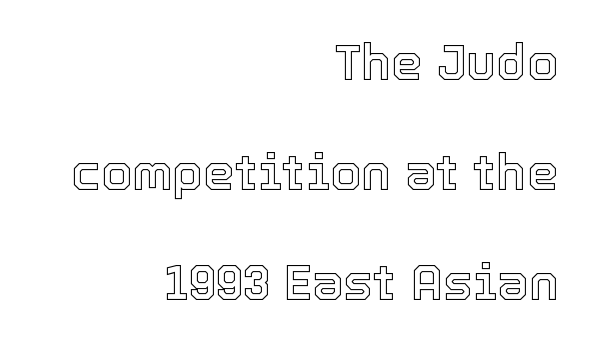
The image shows 50 px text type, upright; set right-aligned, loose line spacing (2.2x), normal letter spacing, not underlined; a medium x-height.
